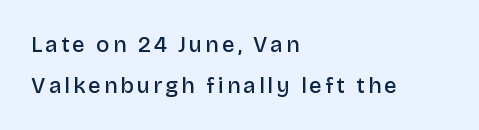
The image shows 22 px text type, upright; set left-aligned, line spacing 1.86x, not underlined.
